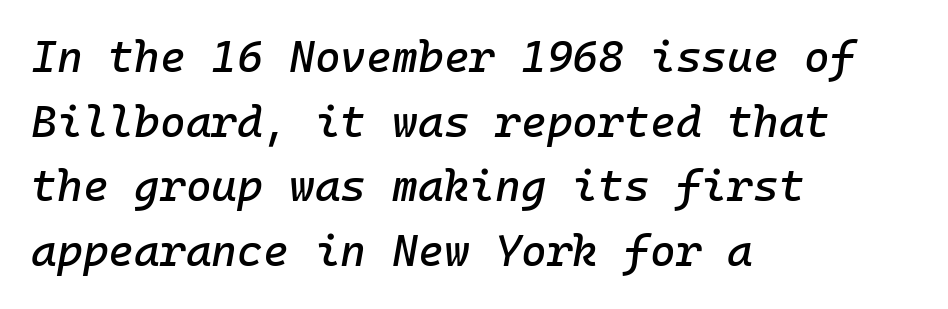
Q: Is the text italic (slanted)? A: Yes, it leans right by about 10 degrees.
Q: Is the text underlined? A: No.
Q: How is the paragraph aligned? A: Left-aligned.
Q: Is the spacing between letters normal or unusually wide? A: Normal.
Q: Is the spacing between lines tight, normal or loose? A: Normal.
Q: Width (condensed, normal, or wide)? A: Normal.
Q: Stroke contrast? A: Low.
Q: x-height? A: Medium.
Q: Monospaced? A: Yes.
